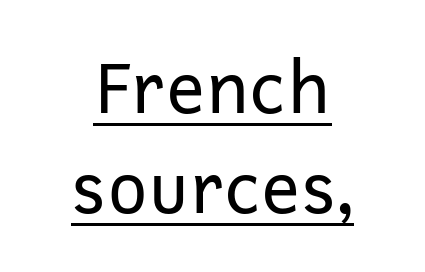
The image shows 71 px regular-weight sans-serif type, upright; set centered, normal line spacing (1.41x), normal letter spacing, underlined; low stroke contrast and a medium x-height.
